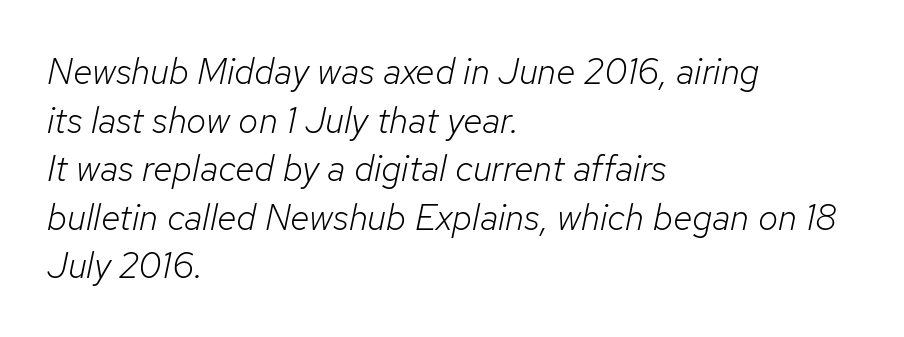
Bare-footed words on every line. Compared with ordinary roman type, these characters are visibly tilted. Rows of type keep a routine distance in the vertical direction. The passage shown has conventional tracking throughout. The face looks like a standard text weight, possibly lighter. Notice how the passage keeps a crisp vertical edge on the left only.
